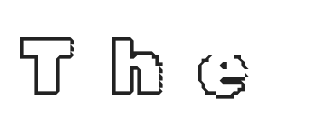
Q: Is the text italic (slanted)? A: No, it is upright.
Q: Is the text underlined? A: No.
Q: Is the spacing between letters normal or unusually wide? A: Unusually wide.
Q: Width (condensed, normal, or wide)? A: Normal.
Q: x-height? A: Medium.
Q: Monospaced? A: No.
